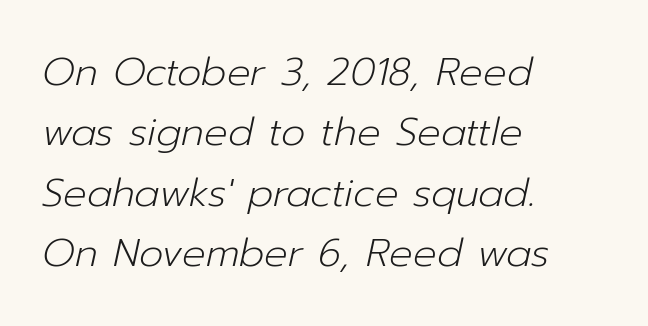
Q: Is the text bold? A: No.
Q: Is the text italic (slanted)? A: Yes, it leans right by about 12 degrees.
Q: Is the text underlined? A: No.
Q: How is the paragraph aligned? A: Left-aligned.
Q: Is the spacing between letters normal or unusually wide? A: Normal.
Q: Is the spacing between lines tight, normal or loose? A: Normal.
Q: Width (condensed, normal, or wide)? A: Normal.
Q: Stroke contrast? A: Low.
Q: x-height? A: Medium.
Q: Monospaced? A: No.
